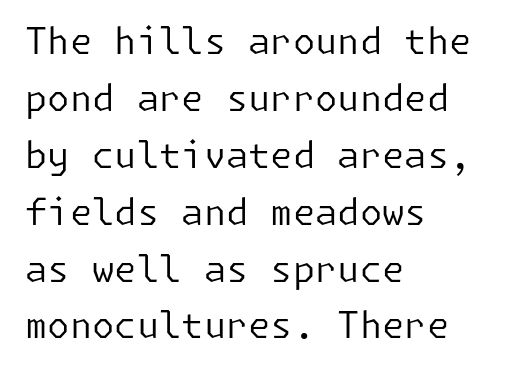
The space directly below the letters is spotless. The face used here is a sans, in the tradition of grotesques and geometrics. How would I describe the line gaps? Plain and ordinary. The letters stand straight up with perfectly vertical stems. The font sits on the lighter half of the weight spectrum, regular included. Default kerning and tracking; the words read as compact shapes.
